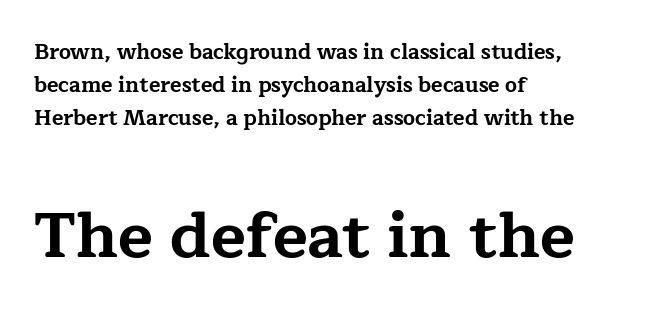
{"serif": "yes", "italic": "no", "bold": "yes", "weight": "bold", "width": "wide", "stroke_contrast": "low", "x_height": "medium", "monospaced": "no", "underline": "no", "align": "left", "line_spacing": "normal", "line_spacing_ratio": 1.56, "letter_spacing": "normal", "letter_spacing_em": 0.0, "larger_block": "second", "size_ratio": 3.05, "glyph_px": 64}
